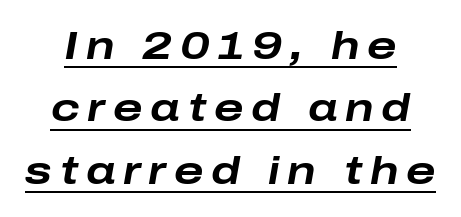
Loose tracking; the words dissolve into strings of separated letters. Posture: slanted. The lines sit at an ordinary, default distance from one another. Emphasis is given by a line drawn under the lettering. Note the varied advance widths — an 'i' is clearly narrower than an 'm'. Emphasis by weight is at full strength: bold.
